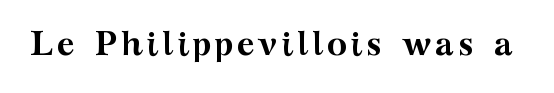
{"serif": "yes", "italic": "no", "bold": "yes", "weight": "semibold", "width": "wide", "stroke_contrast": "medium", "x_height": "medium", "monospaced": "no", "underline": "no", "glyph_px": 34}
